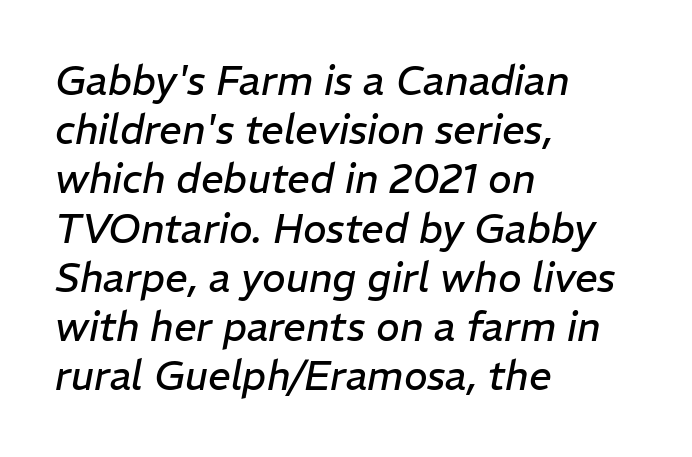
The image shows 40 px regular-weight type, italic (leaning right); set left-aligned, line spacing 1.23x, normal letter spacing, not underlined; low stroke contrast and a medium x-height.
